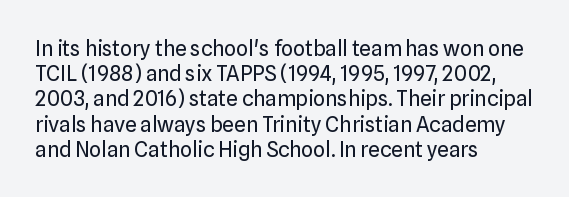
{"italic": "no", "bold": "no", "underline": "no", "align": "left", "line_spacing_ratio": 1.2, "letter_spacing": "normal", "letter_spacing_em": 0.0, "glyph_px": 21}
